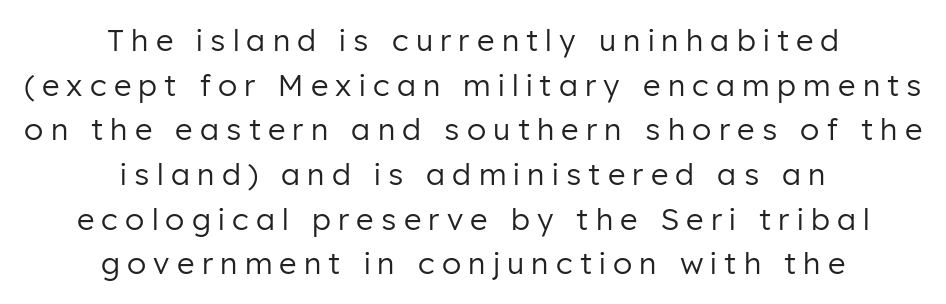
The image shows 30 px regular-weight sans-serif type, upright; set centered, normal line spacing (1.49x), unusually wide letter spacing (+0.24 em), not underlined; low stroke contrast and a medium x-height.
